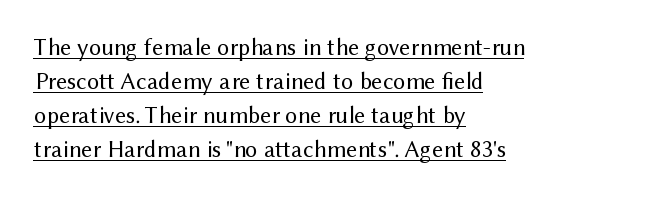
The lettering stays uniformly vertical, giving the passage a roman look. These lines stack with their left ends in a neat column. This rendering features underlined lettering. This block has exactly the height ordinary leading produces. Nobody touched the tracking dial on this one.
